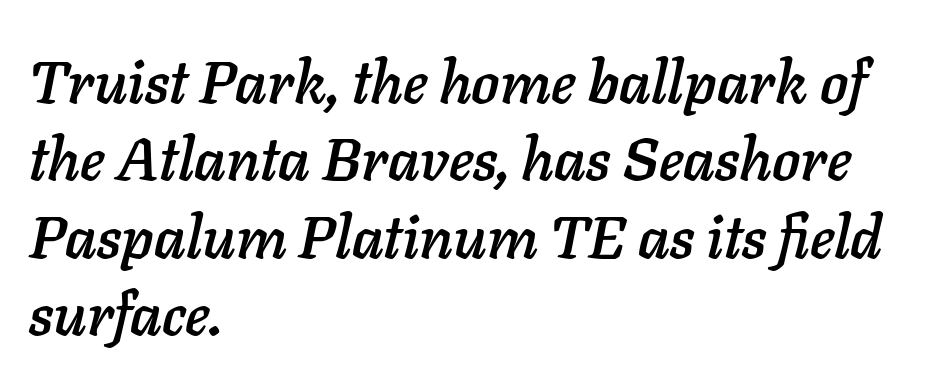
Q: Is the text italic (slanted)? A: Yes, it leans right by about 11 degrees.
Q: Is the text underlined? A: No.
Q: How is the paragraph aligned? A: Left-aligned.
Q: Is the spacing between letters normal or unusually wide? A: Normal.
Q: Is the spacing between lines tight, normal or loose? A: Normal.
Q: Width (condensed, normal, or wide)? A: Normal.
Q: Stroke contrast? A: Low.
Q: x-height? A: Medium.
Q: Monospaced? A: No.
